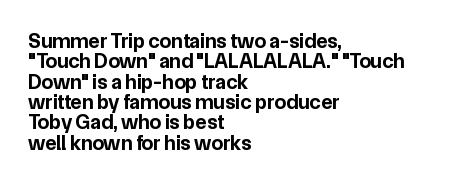
The block of text is dense from top to bottom, with scant space between rows. Stroke thickness is high; the sample reads as a true bold. This sample uses plain, unmodified letter spacing. You can tell it's not italic because the verticals are truly vertical.
